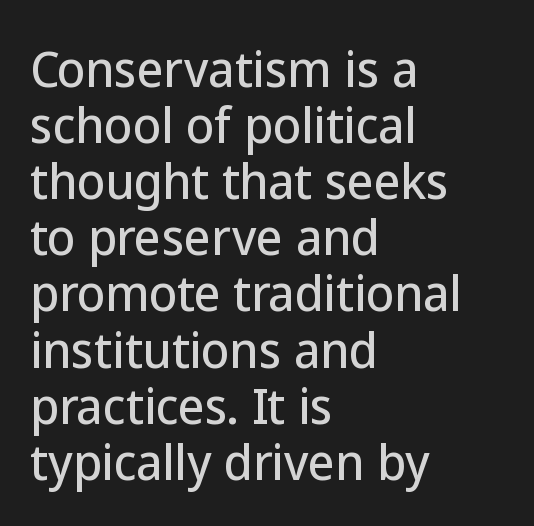
The image shows 46 px sans-serif type, upright; set left-aligned, line spacing 1.22x, normal letter spacing, not underlined; low stroke contrast and a medium x-height.
